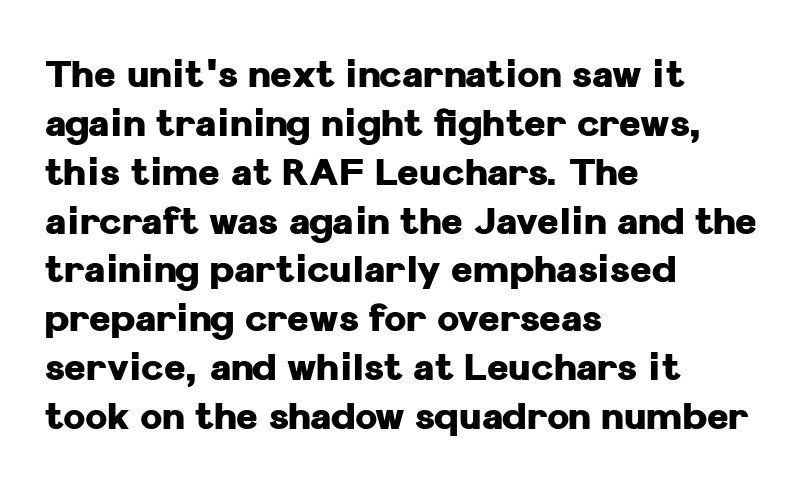
{"serif": "no", "italic": "no", "bold": "yes", "weight": "heavy", "width": "normal", "stroke_contrast": "low", "x_height": "medium", "monospaced": "no", "underline": "no", "align": "left", "line_spacing": "normal", "line_spacing_ratio": 1.32, "letter_spacing": "normal", "letter_spacing_em": 0.0, "glyph_px": 37}
